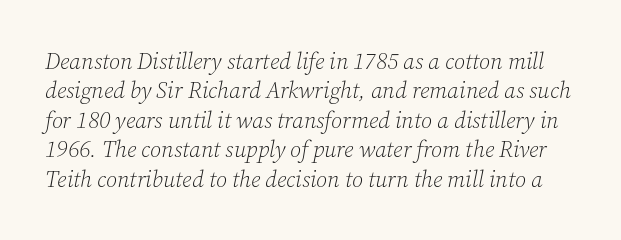
{"italic": "yes", "lean": "right", "slant_degrees": 12, "bold": "no", "underline": "no", "line_spacing": "normal", "line_spacing_ratio": 1.28, "letter_spacing": "normal", "letter_spacing_em": 0.0, "glyph_px": 23}
